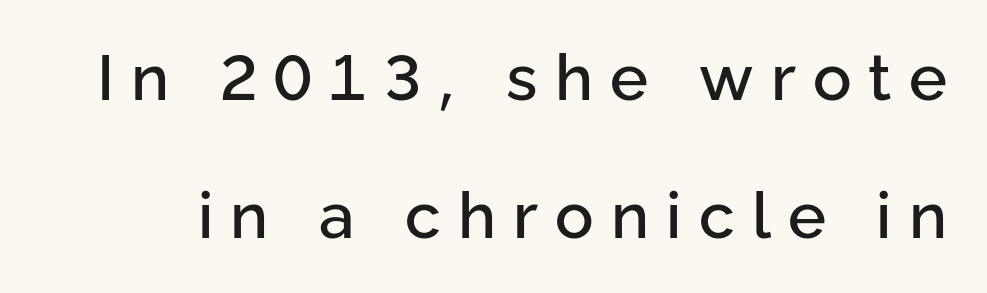
Q: Is the text italic (slanted)? A: No, it is upright.
Q: Is the typeface a serif or a sans-serif typeface? A: Sans-serif.
Q: Is the text underlined? A: No.
Q: Is the spacing between letters normal or unusually wide? A: Unusually wide.
Q: Is the spacing between lines tight, normal or loose? A: Loose.
Q: Width (condensed, normal, or wide)? A: Normal.
Q: Stroke contrast? A: Low.
Q: x-height? A: Medium.
Q: Monospaced? A: No.
